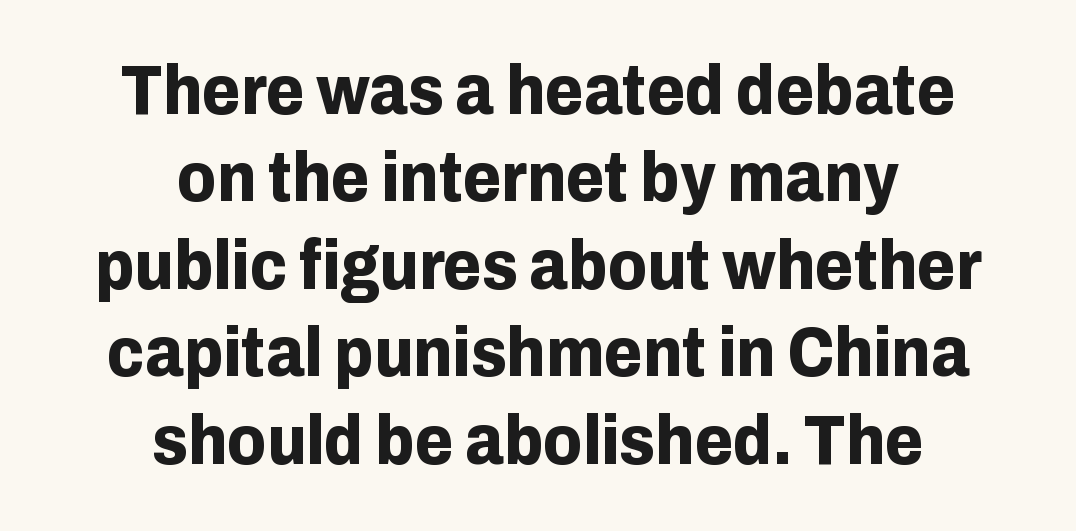
The image shows 70 px bold sans-serif type, upright; set centered, normal line spacing (1.25x), normal letter spacing, not underlined; low stroke contrast and a medium x-height.
